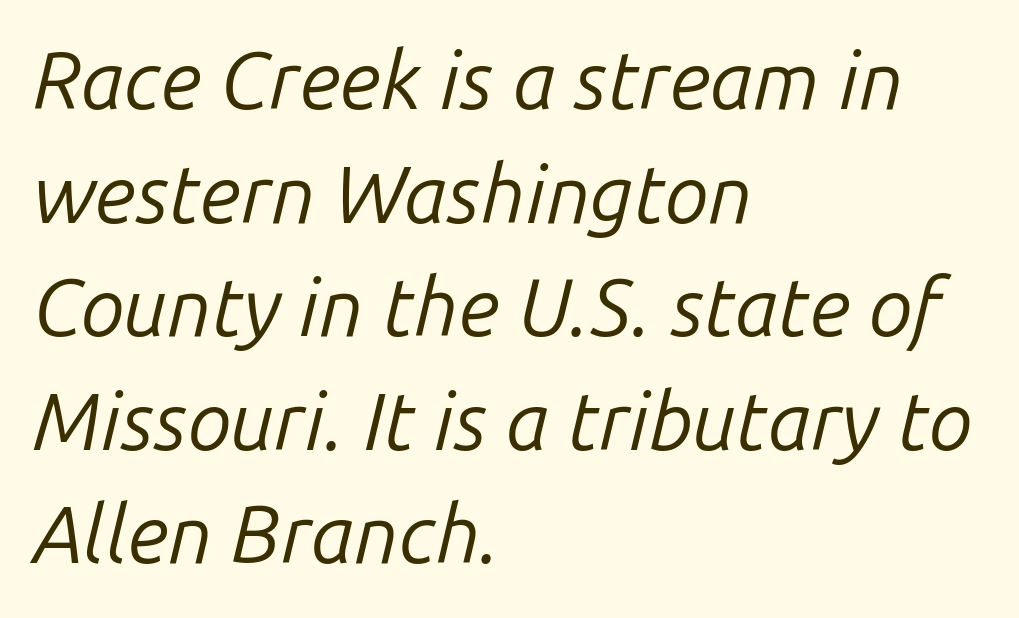
The face used here is proportionally spaced, like ordinary book or web type. The setting favours the left margin, as ordinary paragraphs usually do. Designer's note — italics engaged. Rule under the text: the space is simply empty. Summary of weight: not heavy and not bold.
